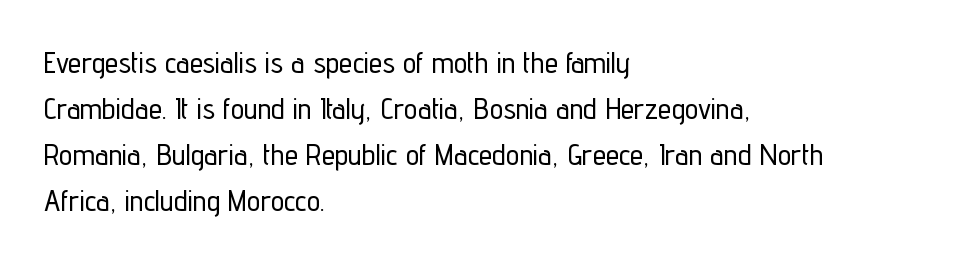
The image shows 30 px condensed sans-serif type, upright; set left-aligned, normal line spacing (1.53x), normal letter spacing, not underlined; low stroke contrast and a medium x-height.
